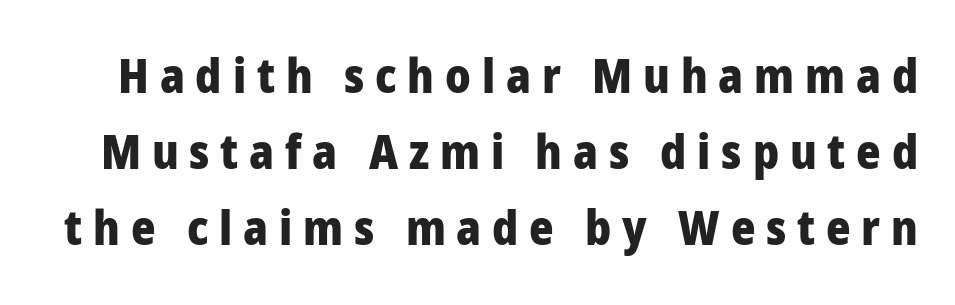
Q: Is the text bold? A: Yes.
Q: Is the text italic (slanted)? A: No, it is upright.
Q: Is the typeface a serif or a sans-serif typeface? A: Sans-serif.
Q: Is the text underlined? A: No.
Q: Is the spacing between letters normal or unusually wide? A: Unusually wide.
Q: Is the spacing between lines tight, normal or loose? A: Normal.
Q: Width (condensed, normal, or wide)? A: Normal.
Q: Stroke contrast? A: Low.
Q: x-height? A: Medium.
Q: Monospaced? A: No.
